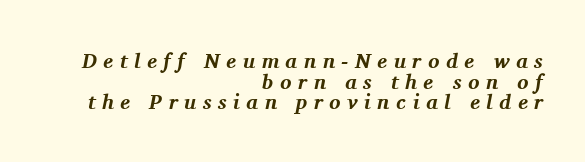
The image shows 21 px bold type, italic (leaning right); set right-aligned, tight line spacing (0.98x), unusually wide letter spacing (+0.31 em), not underlined.
